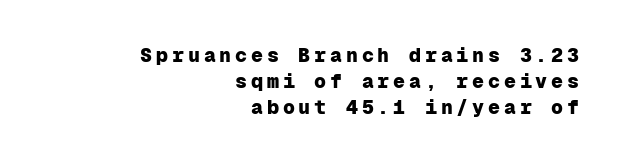
Quick note: underline off. The rendering uses a bold face; every stroke is thick and dark. Vertically, the passage feels balanced, rows spaced as you'd expect. Posture: upright roman.
